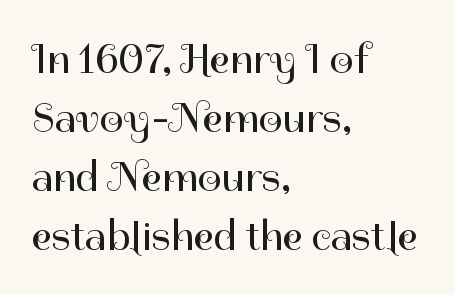
The image shows 43 px regular-weight sans-serif type, upright; set left-aligned, normal line spacing (1.37x), normal letter spacing, not underlined; high stroke contrast and a medium x-height.
